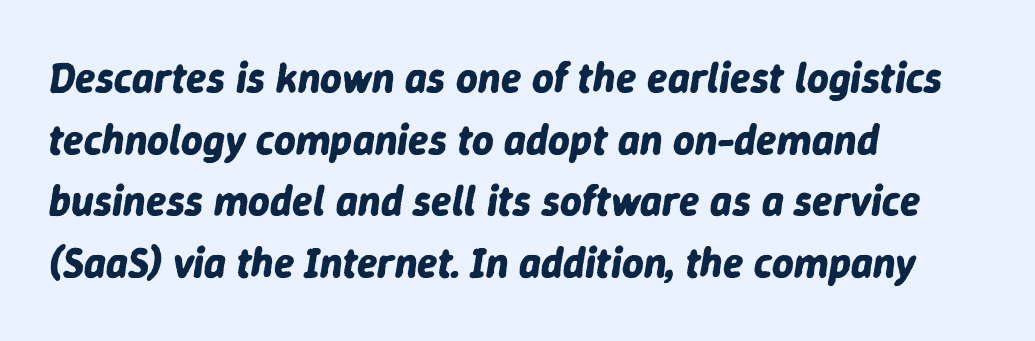
Notice how thick the strokes are: this is what a full bold looks like. When letters slant like this, we call the style italic. Nobody drew a line under any word here. All the whitespace from short lines collects on the right. Summary of vertical rhythm: regular, with standard interline spacing.
